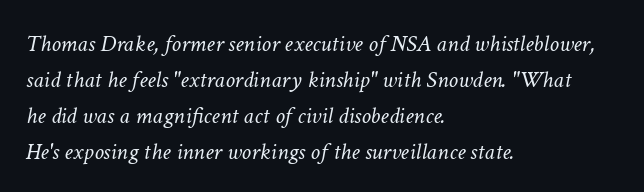
{"italic": "yes", "lean": "right", "slant_degrees": 11, "bold": "no", "underline": "no", "align": "left", "line_spacing": "normal", "line_spacing_ratio": 1.5, "letter_spacing": "normal", "letter_spacing_em": 0.0, "glyph_px": 24}
